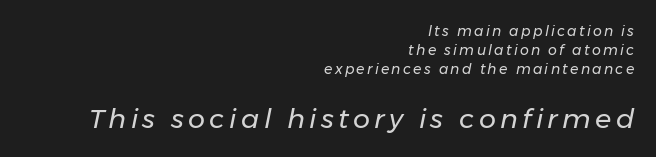
The image shows 27 px text type, italic (leaning right); set right-aligned, normal line spacing (1.36x), not underlined; the second (bottom) block is 1.93x larger.
